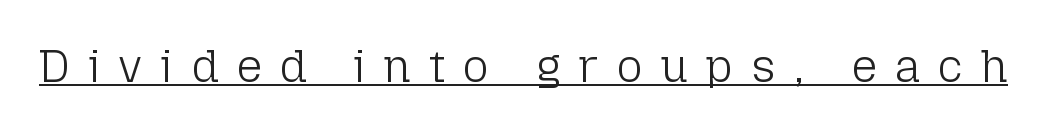
The image shows 45 px light sans-serif type, upright; set unusually wide letter spacing (+0.4 em), underlined; low stroke contrast and a medium x-height.
